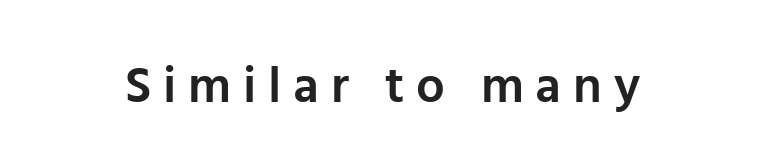
Q: Is the text bold? A: Semi-bold.
Q: Is the text italic (slanted)? A: No, it is upright.
Q: Is the typeface a serif or a sans-serif typeface? A: Sans-serif.
Q: Is the text underlined? A: No.
Q: Is the spacing between letters normal or unusually wide? A: Unusually wide.
Q: Width (condensed, normal, or wide)? A: Normal.
Q: Stroke contrast? A: Low.
Q: x-height? A: Medium.
Q: Monospaced? A: No.
